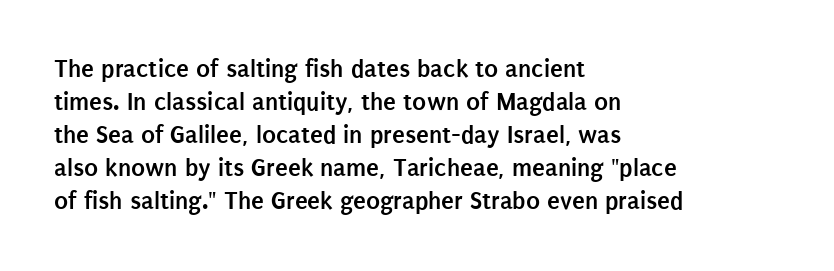
The leading is moderate, giving the passage an even texture. A dark, heavy texture on the line: the type is bold. Descenders hang freely into open space. Letter spacing: default. Notice how the passage keeps a crisp vertical edge on the left only. This is roman type, the default non-slanted kind.
